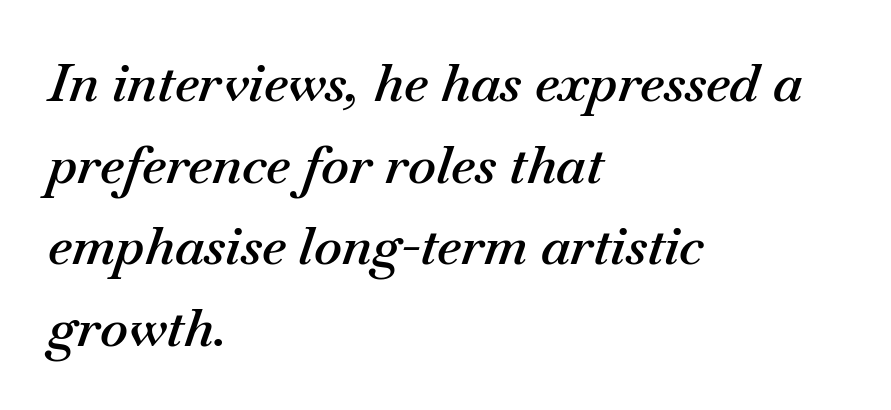
Q: Is the text bold? A: Semi-bold.
Q: Is the text italic (slanted)? A: Yes, it leans right by about 18 degrees.
Q: Is the text underlined? A: No.
Q: How is the paragraph aligned? A: Left-aligned.
Q: Is the spacing between letters normal or unusually wide? A: Normal.
Q: Is the spacing between lines tight, normal or loose? A: Normal.
Q: Width (condensed, normal, or wide)? A: Normal.
Q: Stroke contrast? A: Medium.
Q: x-height? A: Small.
Q: Monospaced? A: No.
